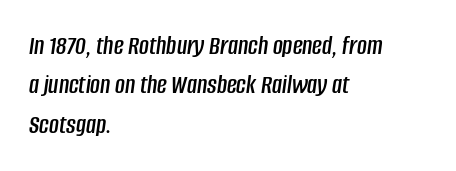
The image shows 27 px text type, italic (leaning right); set left-aligned, normal line spacing (1.46x), normal letter spacing, not underlined.
